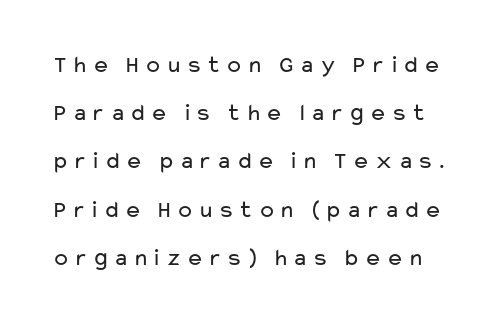
Q: Is the text bold? A: No.
Q: Is the text italic (slanted)? A: No, it is upright.
Q: Is the text underlined? A: No.
Q: Is the spacing between lines tight, normal or loose? A: Loose.
